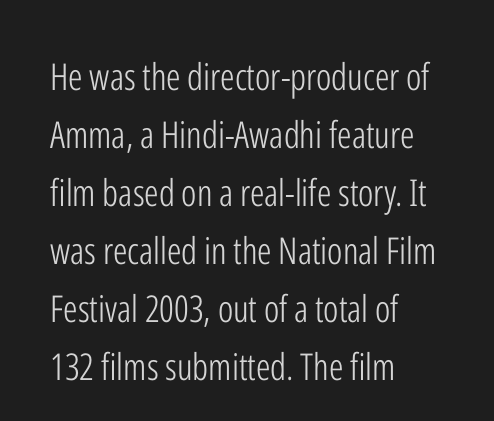
{"serif": "no", "italic": "no", "bold": "no", "weight": "light", "width": "condensed", "stroke_contrast": "low", "x_height": "medium", "monospaced": "no", "underline": "no", "align": "left", "line_spacing": "normal", "line_spacing_ratio": 1.57, "letter_spacing": "normal", "letter_spacing_em": 0.0, "glyph_px": 37}
